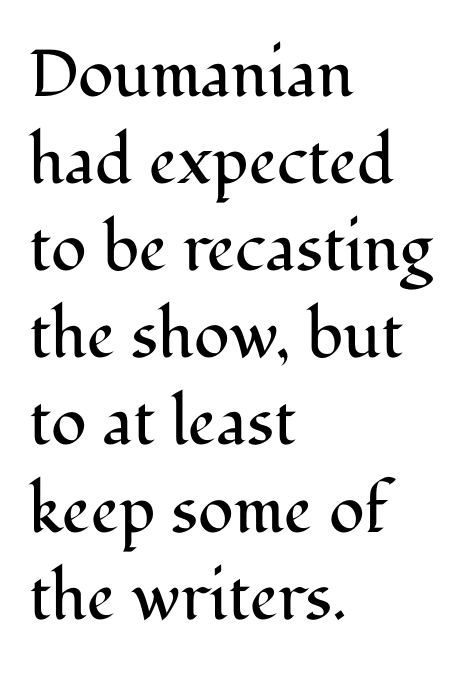
{"serif": "yes", "italic": "no", "bold": "no", "weight": "regular", "width": "normal", "stroke_contrast": "medium", "x_height": "medium", "monospaced": "no", "underline": "no", "align": "left", "line_spacing": "normal", "line_spacing_ratio": 1.32, "letter_spacing": "normal", "letter_spacing_em": 0.0, "glyph_px": 66}
